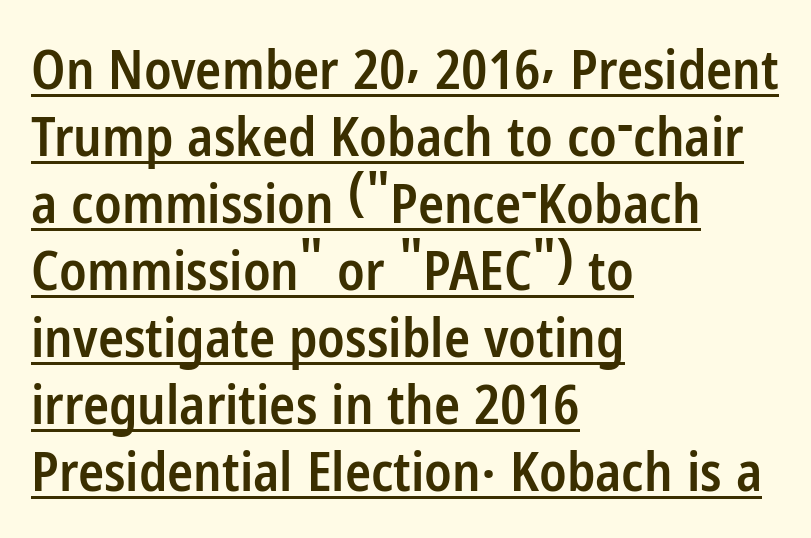
Q: Is the text bold? A: Semi-bold.
Q: Is the text italic (slanted)? A: No, it is upright.
Q: Is the typeface a serif or a sans-serif typeface? A: Sans-serif.
Q: Is the text underlined? A: Yes.
Q: How is the paragraph aligned? A: Left-aligned.
Q: Is the spacing between letters normal or unusually wide? A: Normal.
Q: Width (condensed, normal, or wide)? A: Condensed.
Q: Stroke contrast? A: Low.
Q: x-height? A: Medium.
Q: Monospaced? A: No.
